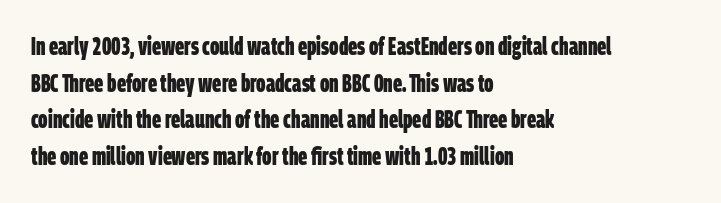
You'd pick this weight for a headline — it's a proper bold. Rule under the text: the space is simply empty. Caption: multi-line text, flush left, ragged right. One glance says typical: line gaps are just what's usual. Honestly, the letter spacing is just normal — you wouldn't notice it.
